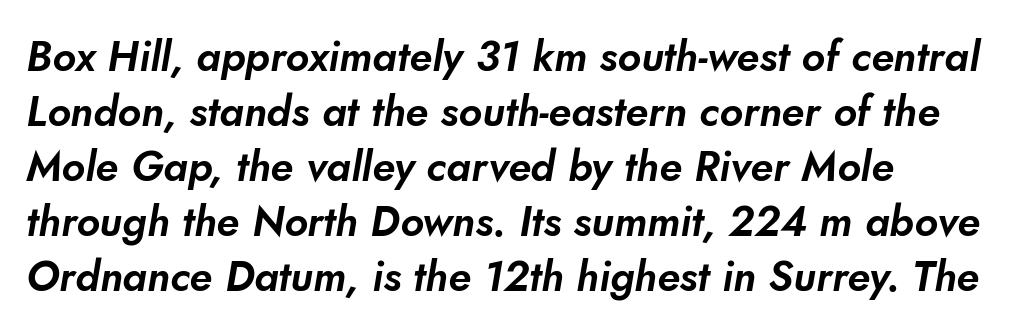
{"serif": "no", "width": "normal", "stroke_contrast": "low", "x_height": "small", "monospaced": "no", "underline": "no", "line_spacing": "normal", "line_spacing_ratio": 1.31, "letter_spacing": "normal", "letter_spacing_em": 0.0, "glyph_px": 42}
